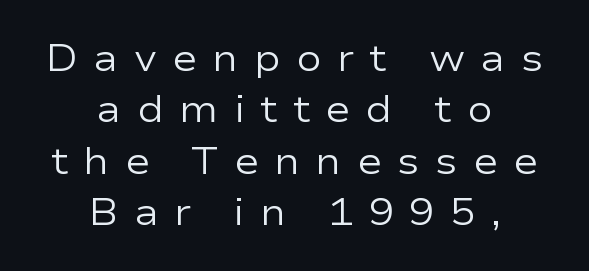
The letters advance in unequal steps, a hallmark of proportional type. The lines in this sample share a center point and differ in where they start and stop. No extra ink here — the face is not bold. Honestly, the letter spacing is so wide it's the main thing you notice. Posture: upright roman. Decoration check: the copy has no underline.
